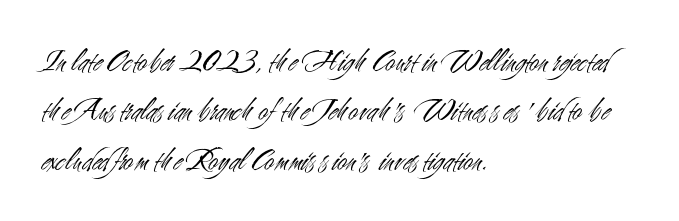
{"serif": "no", "bold": "no", "weight": "light", "width": "condensed", "stroke_contrast": "medium", "x_height": "small", "monospaced": "no", "underline": "no", "align": "left", "line_spacing": "normal", "line_spacing_ratio": 1.5, "letter_spacing": "normal", "letter_spacing_em": 0.0, "glyph_px": 33}
